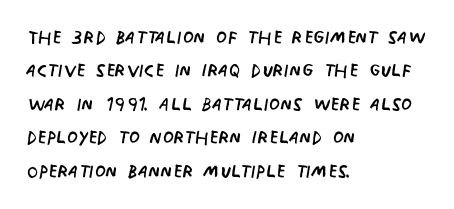
{"bold": "no", "underline": "no", "align": "left", "line_spacing": "normal", "line_spacing_ratio": 1.34, "letter_spacing": "normal", "letter_spacing_em": 0.0, "glyph_px": 25}
